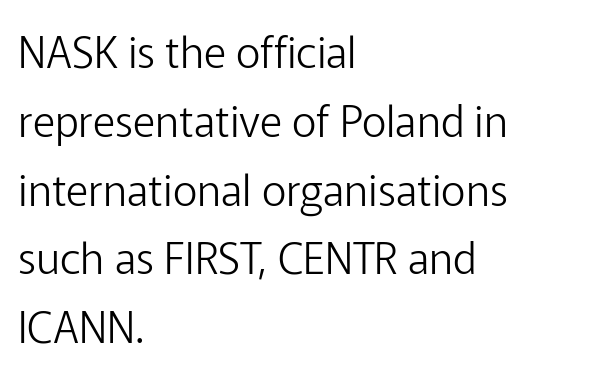
The image shows 43 px light sans-serif type, upright; set left-aligned, normal line spacing (1.6x), normal letter spacing, not underlined; low stroke contrast and a medium x-height.
